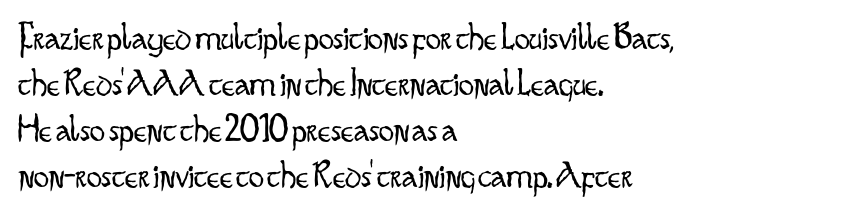
The font is comparable to plain body text, perhaps lighter. This rendering features lettering with no underline. Look at the tracking — it's just the regular setting, nothing added. Varying glyph widths throughout — classic text-font behaviour. This is roman type, the default non-slanted kind. Unlike a traditional serif, this face leaves its strokes unadorned.
